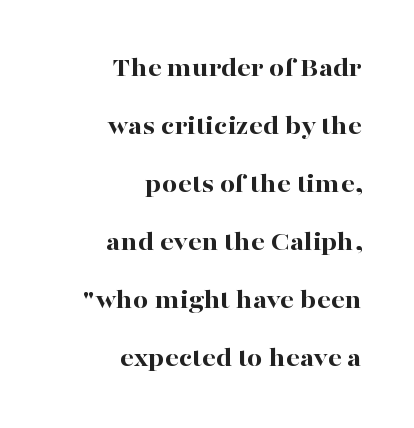
{"italic": "no", "bold": "yes", "underline": "no", "align": "right", "line_spacing": "loose", "line_spacing_ratio": 2.15, "letter_spacing": "normal", "letter_spacing_em": 0.0, "glyph_px": 27}
